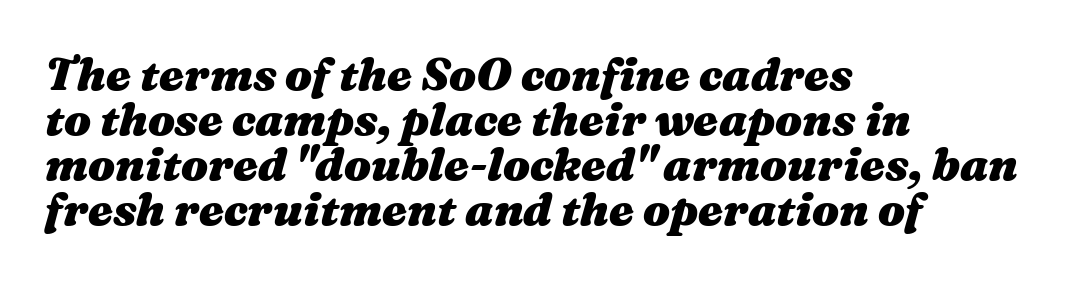
{"italic": "yes", "lean": "right", "slant_degrees": 16, "bold": "yes", "weight": "heavy", "width": "wide", "stroke_contrast": "medium", "x_height": "medium", "monospaced": "no", "underline": "no", "align": "left", "line_spacing": "tight", "line_spacing_ratio": 1.0, "letter_spacing": "normal", "letter_spacing_em": 0.0, "glyph_px": 45}
